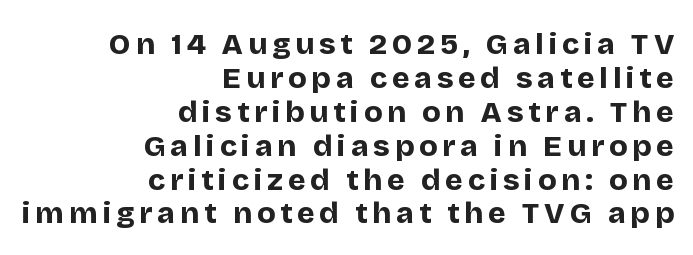
Horizontal alignment here is rightward, an uncommon choice for prose. You could barely slide anything between these rows. Lines of text with bare space underneath. Spacing verdict: proportional, widths tailored to each character.
